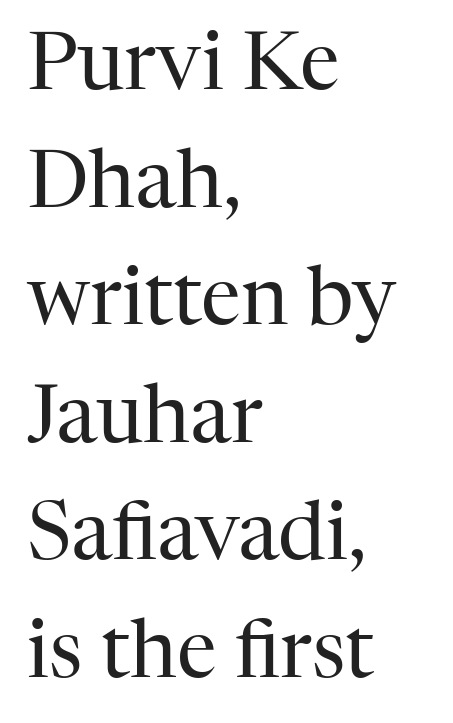
The image shows 80 px regular-weight serif type, upright; set left-aligned, normal line spacing (1.47x), normal letter spacing, not underlined; high stroke contrast and a medium x-height.
